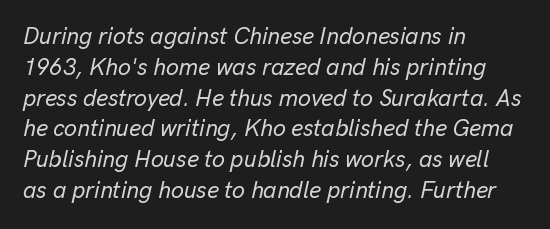
The image shows 23 px text type, italic (leaning right); set left-aligned, normal line spacing (1.34x), normal letter spacing, not underlined.
